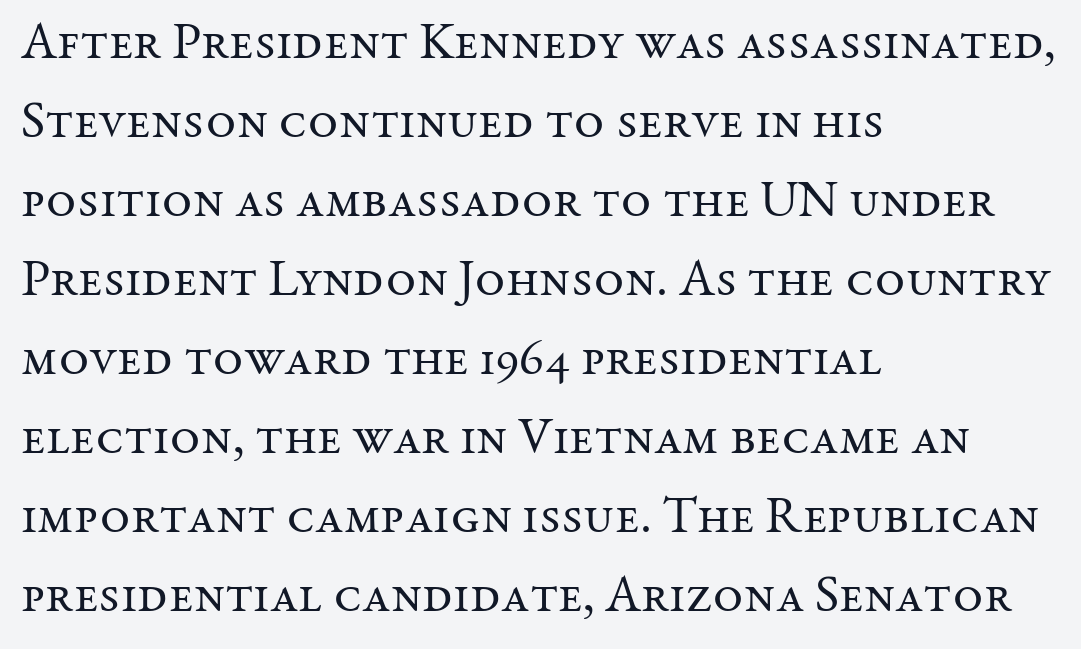
Q: Is the text bold? A: No.
Q: Is the text italic (slanted)? A: No, it is upright.
Q: Is the typeface a serif or a sans-serif typeface? A: Serif.
Q: Is the text underlined? A: No.
Q: How is the paragraph aligned? A: Left-aligned.
Q: Is the spacing between letters normal or unusually wide? A: Normal.
Q: Is the spacing between lines tight, normal or loose? A: Normal.
Q: Width (condensed, normal, or wide)? A: Normal.
Q: Stroke contrast? A: Medium.
Q: x-height? A: Medium.
Q: Monospaced? A: No.
